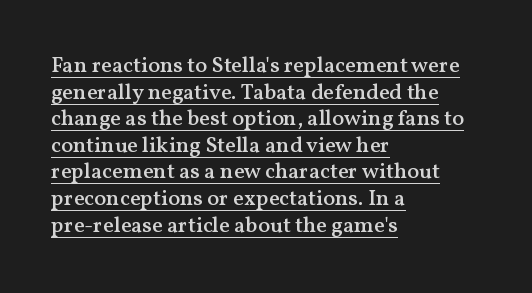
The tracking reads as untouched default to a designer's eye. Ascenders rise straight up at ninety degrees. The text block is weighted toward the left margin, trailing off unevenly rightward. As a designer I'd log this as weight 600, semibold. Is there an underline? Yes — a line sits under the letters.
